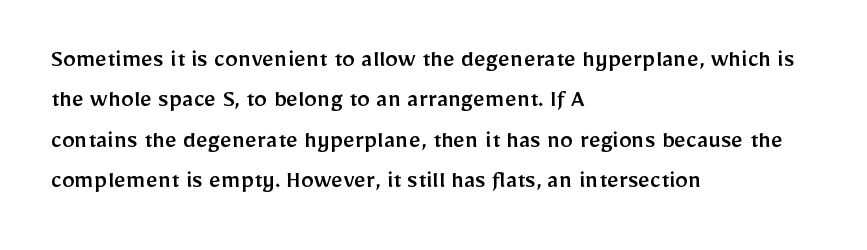
The image shows 26 px text type, upright; set left-aligned, normal line spacing (1.55x), normal letter spacing, not underlined.
